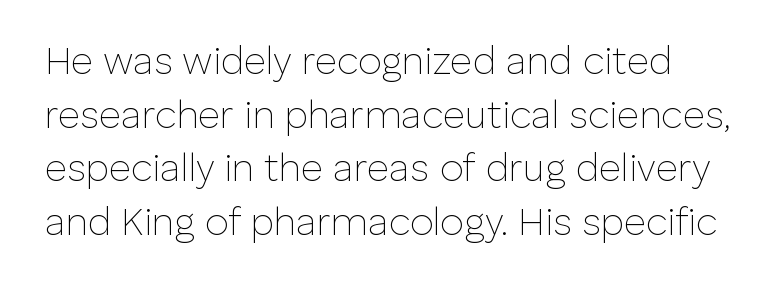
The image shows 38 px thin sans-serif type, upright; set normal line spacing (1.41x), normal letter spacing, not underlined; low stroke contrast and a medium x-height.
